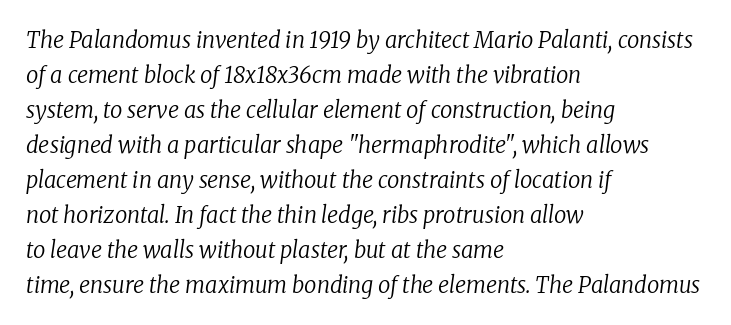
The image shows 22 px text type, italic (leaning right); set left-aligned, normal line spacing (1.59x), normal letter spacing, not underlined.
